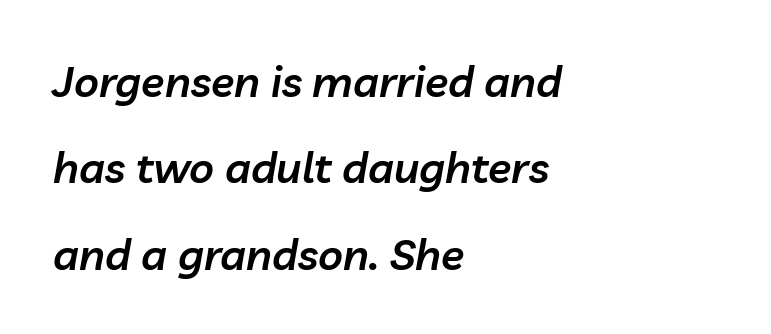
The image shows 43 px semibold type, italic (leaning right); set left-aligned, loose line spacing (2.01x), normal letter spacing, not underlined; low stroke contrast and a medium x-height.
